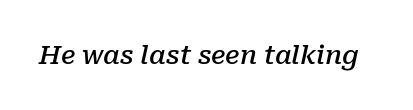
{"italic": "yes", "lean": "right", "slant_degrees": 10, "bold": "semi", "underline": "no", "letter_spacing": "normal", "letter_spacing_em": 0.0, "glyph_px": 26}
